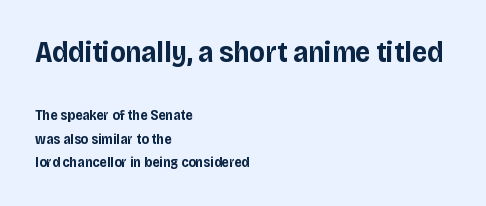
Heavy, bold letterforms. Caption: upper text group enlarged, lower text group reduced. You could not count columns in this text — the font is proportionally spaced. This is roman type, the default non-slanted kind. The face used here is rendered with its standard letterfit.
